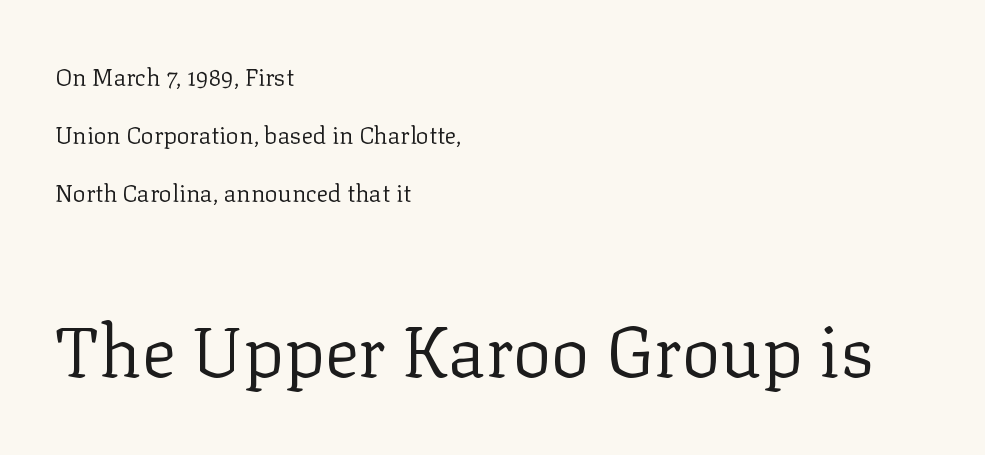
Q: Is the text bold? A: No.
Q: Is the text italic (slanted)? A: No, it is upright.
Q: Is the typeface a serif or a sans-serif typeface? A: Serif.
Q: Is the text underlined? A: No.
Q: How is the paragraph aligned? A: Left-aligned.
Q: Is the spacing between letters normal or unusually wide? A: Normal.
Q: Is the spacing between lines tight, normal or loose? A: Loose.
Q: Which block of text is set in a larger size, the first (top) or the second (bottom)? A: The second (bottom) one.
Q: Width (condensed, normal, or wide)? A: Normal.
Q: Stroke contrast? A: Low.
Q: x-height? A: Medium.
Q: Monospaced? A: No.
